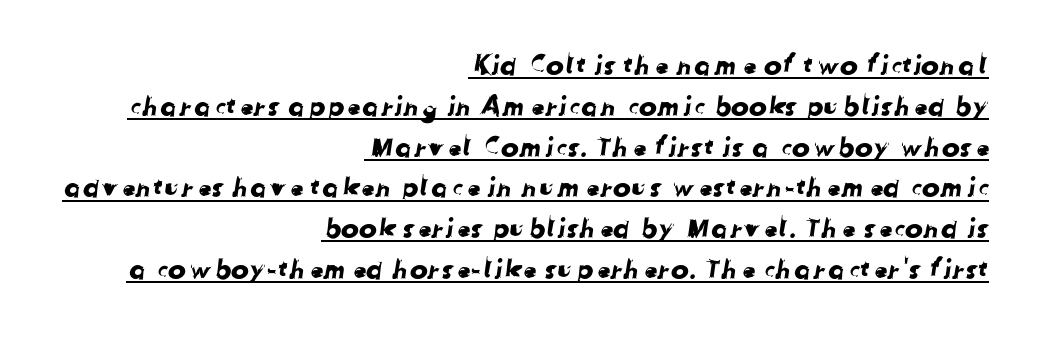
The image shows 27 px text type; set right-aligned, normal line spacing (1.51x), normal letter spacing, underlined.
